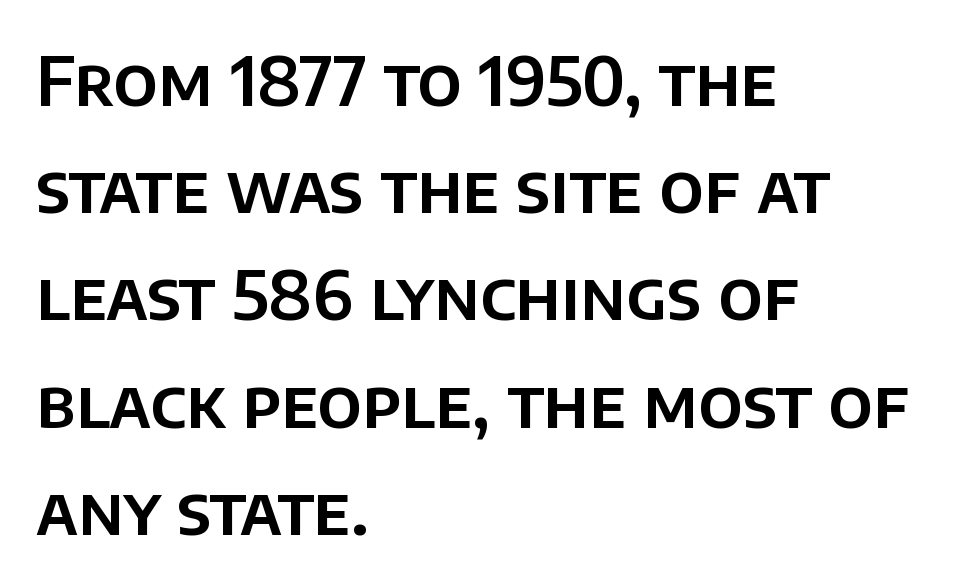
Type style note: lacks serifs. This is roman type, the default non-slanted kind. Horizontal bands of white between lines are of average thickness. Beneath every word, the page is bare. Spacing verdict: proportional, widths tailored to each character.
